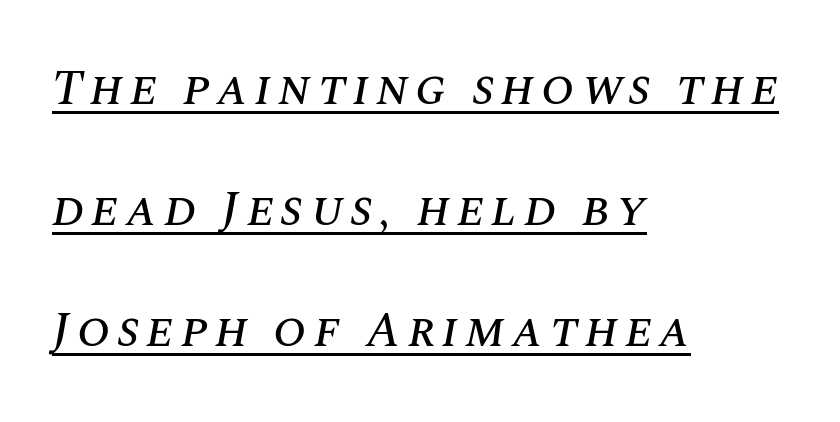
{"italic": "yes", "lean": "right", "slant_degrees": 10, "width": "normal", "stroke_contrast": "medium", "x_height": "large", "monospaced": "no", "underline": "yes", "align": "left", "line_spacing": "loose", "line_spacing_ratio": 2.47, "glyph_px": 49}
